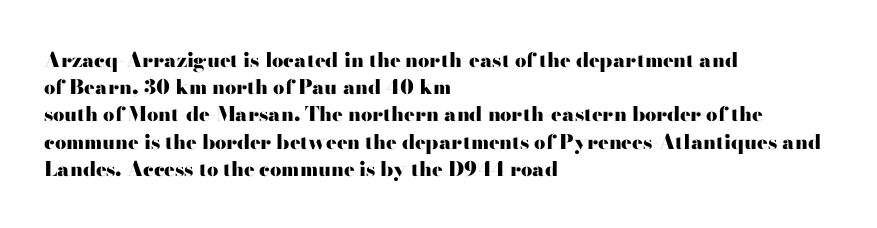
Vertical strokes here are truly vertical. Line spacing here is normal. The rendering anchors every line to the left-hand side. Short note: letters normally spaced. Has an underline been added? It has not. The sample has been set heavy, in full bold.
